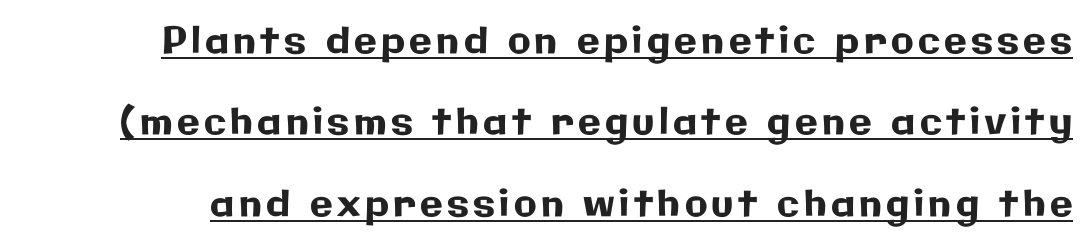
{"serif": "no", "italic": "no", "width": "normal", "stroke_contrast": "low", "x_height": "medium", "monospaced": "no", "underline": "yes", "line_spacing": "loose", "line_spacing_ratio": 2.2, "glyph_px": 37}
